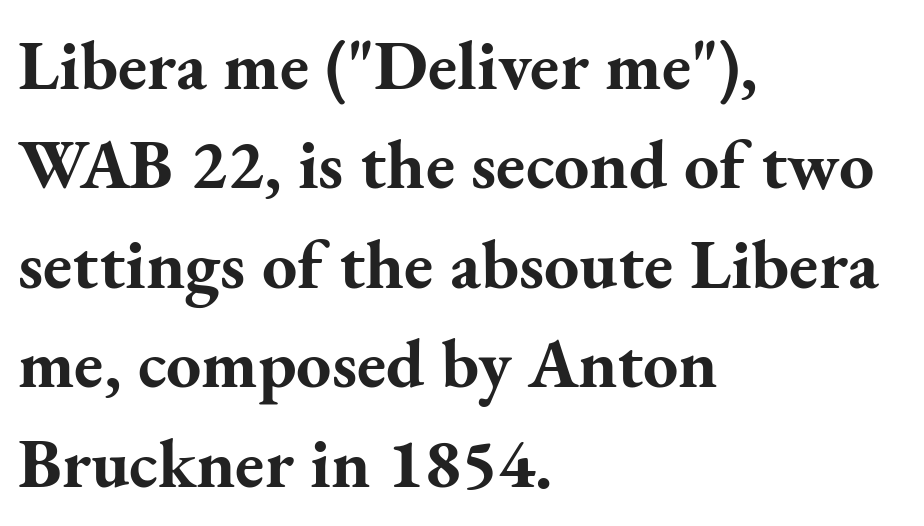
{"serif": "yes", "italic": "no", "bold": "yes", "weight": "bold", "width": "normal", "stroke_contrast": "medium", "x_height": "small", "monospaced": "no", "underline": "no", "align": "left", "line_spacing": "normal", "line_spacing_ratio": 1.42, "letter_spacing": "normal", "letter_spacing_em": 0.0, "glyph_px": 70}
